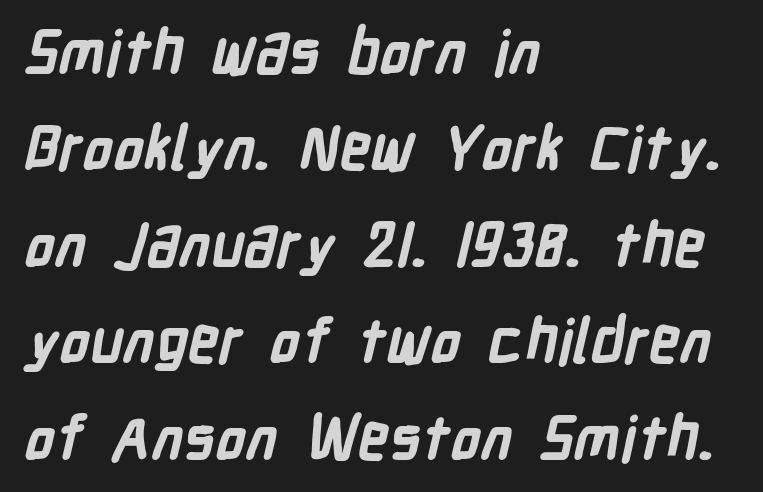
{"serif": "no", "bold": "yes", "weight": "bold", "width": "condensed", "stroke_contrast": "low", "x_height": "medium", "monospaced": "no", "underline": "no", "align": "left", "line_spacing": "normal", "line_spacing_ratio": 1.58, "letter_spacing": "normal", "letter_spacing_em": 0.0, "glyph_px": 61}
